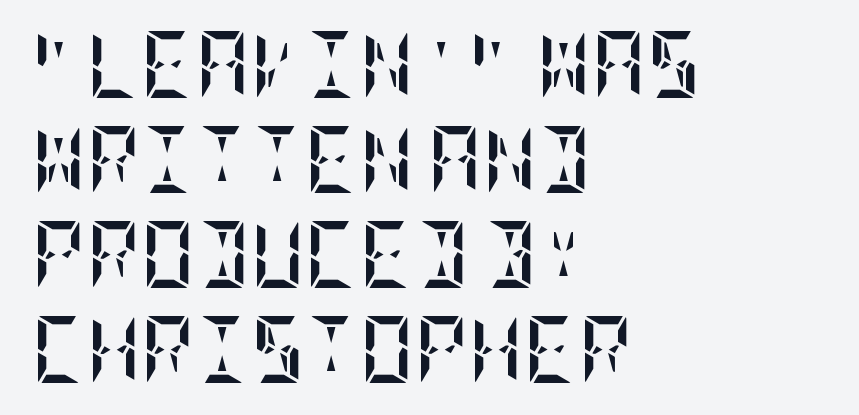
A roman cut, with each character standing at attention. Leading matches the norm, producing a regular column. Nobody touched the tracking dial on this one. The passage is arranged the way most books set body copy — flush left. Bold? Absolutely — the strokes are thick and heavy.
